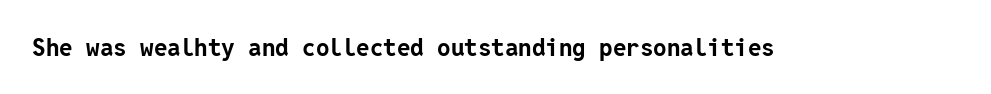
The image shows 24 px bold type, upright; set normal letter spacing, not underlined.
